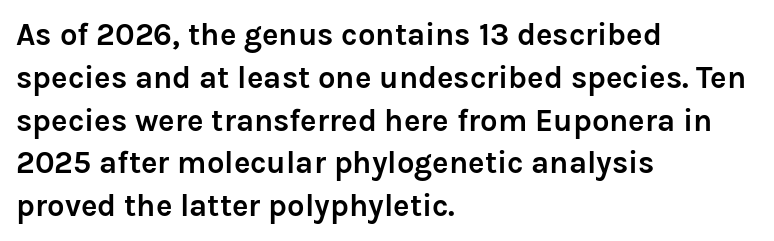
A classic flush-left, rag-right setting is used for this passage. Ascenders rise straight up at ninety degrees. Check where the strokes stop: nothing finishes them off — pure sans. This rendering leaves character spacing at its baseline value. The characters look thick and weighty, a clear bold. This rendering features lettering with no underline.
